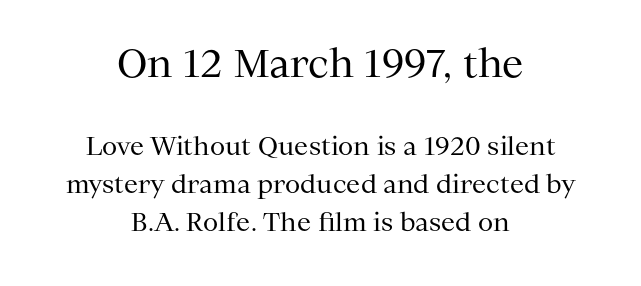
Q: Is the text bold? A: No.
Q: Is the text italic (slanted)? A: No, it is upright.
Q: Is the typeface a serif or a sans-serif typeface? A: Serif.
Q: Is the text underlined? A: No.
Q: How is the paragraph aligned? A: Centered.
Q: Is the spacing between letters normal or unusually wide? A: Normal.
Q: Is the spacing between lines tight, normal or loose? A: Normal.
Q: Which block of text is set in a larger size, the first (top) or the second (bottom)? A: The first (top) one.
Q: Width (condensed, normal, or wide)? A: Normal.
Q: Stroke contrast? A: Medium.
Q: x-height? A: Medium.
Q: Monospaced? A: No.
